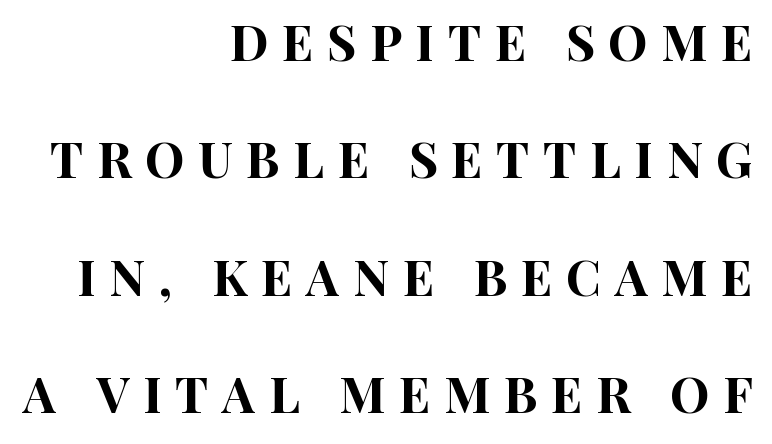
The image shows 50 px condensed sans-serif type, upright; set right-aligned, loose line spacing (2.35x), unusually wide letter spacing (+0.27 em), not underlined; high stroke contrast and a large x-height.
